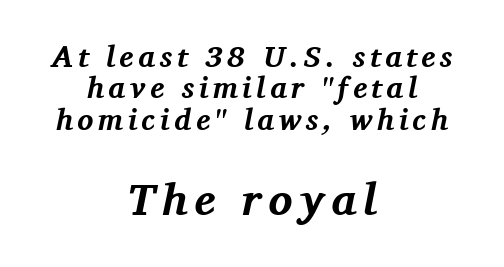
Q: Is the text bold? A: Yes.
Q: Is the text italic (slanted)? A: Yes, it leans right by about 11 degrees.
Q: Is the typeface a serif or a sans-serif typeface? A: Serif.
Q: Is the text underlined? A: No.
Q: How is the paragraph aligned? A: Centered.
Q: Is the spacing between lines tight, normal or loose? A: Tight.
Q: Which block of text is set in a larger size, the first (top) or the second (bottom)? A: The second (bottom) one.
Q: Width (condensed, normal, or wide)? A: Normal.
Q: Stroke contrast? A: Medium.
Q: x-height? A: Medium.
Q: Monospaced? A: No.
